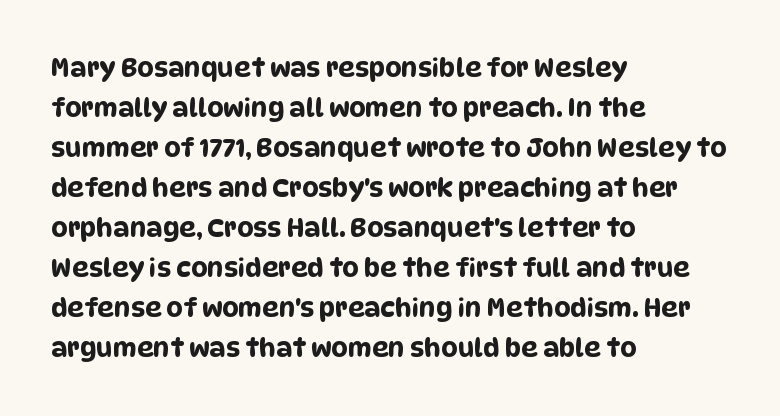
Descender tails drop into unmarked territory. Leading matches the norm, producing a regular column. Here the glyphs are tracked normally, forming tight word shapes. In CSS terms this would be text-align: left.
